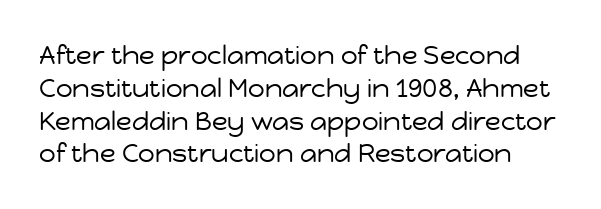
{"italic": "no", "bold": "no", "underline": "no", "line_spacing": "normal", "line_spacing_ratio": 1.26, "letter_spacing": "normal", "letter_spacing_em": 0.0, "glyph_px": 26}
